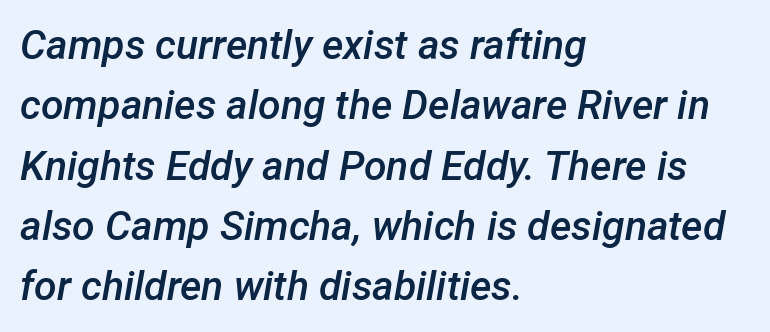
Just letters on the line, the space beneath them empty. Note the varied advance widths — an 'i' is clearly narrower than an 'm'. This sample uses plain, unmodified letter spacing. Slightly chunky letters — semibold, I'd say, not full bold. The rag falls on the right side of this text block. Notice how descenders clear the ascenders below comfortably — that's standard leading.
